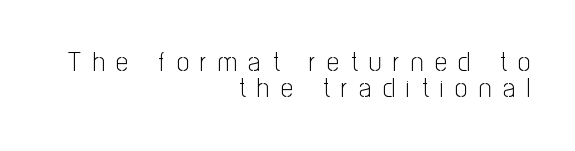
{"italic": "no", "bold": "no", "underline": "no", "align": "right", "line_spacing": "tight", "line_spacing_ratio": 0.96, "letter_spacing": "wide", "letter_spacing_em": 0.43, "glyph_px": 27}
